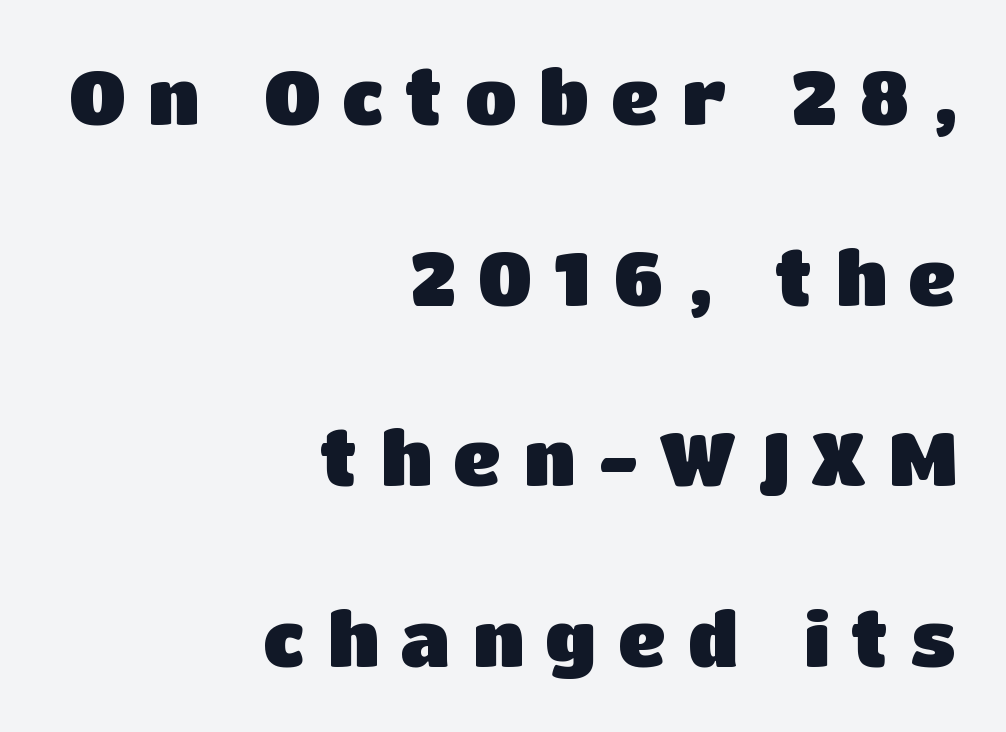
The image shows 75 px heavy sans-serif type, upright; set right-aligned, loose line spacing (2.41x), unusually wide letter spacing (+0.29 em), not underlined; low stroke contrast and a large x-height.
